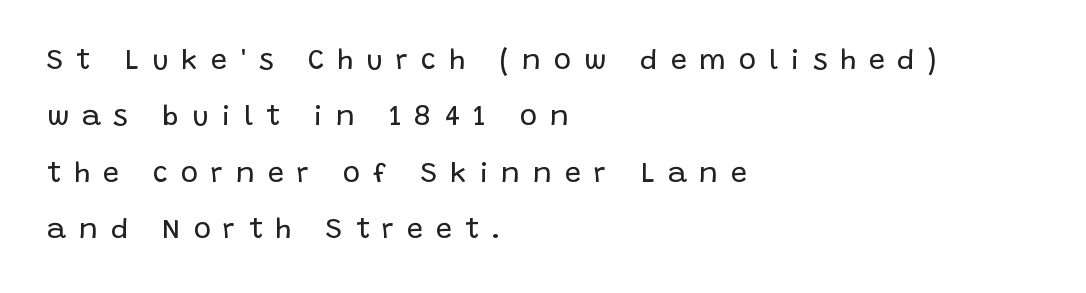
Loosely led — the rows are spread out. The ragged edge is on the right, which tells us the setting is flush left. Is this a sans? Yes — the strokes have no serifs. The tracking reads as deliberately expanded to a designer's eye. The string is rendered with underlining switched off.
